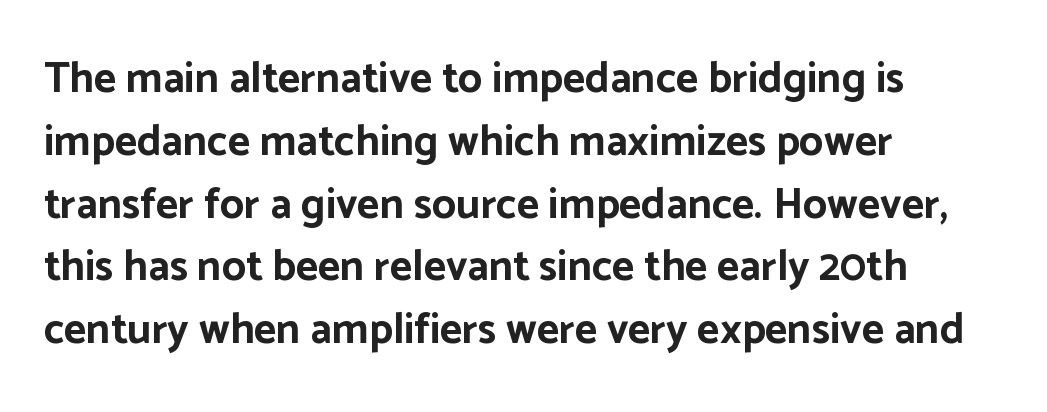
The image shows 43 px bold sans-serif type, upright; set left-aligned, normal line spacing (1.46x), normal letter spacing, not underlined; low stroke contrast and a medium x-height.
